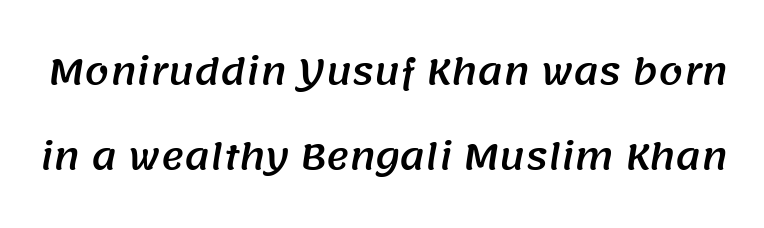
Lines of text with bare space underneath. The rendering uses natural spacing where letterforms have individual widths. What kind of face is this? One without serifs — a sans. The leading is generous, giving the passage an open texture.
